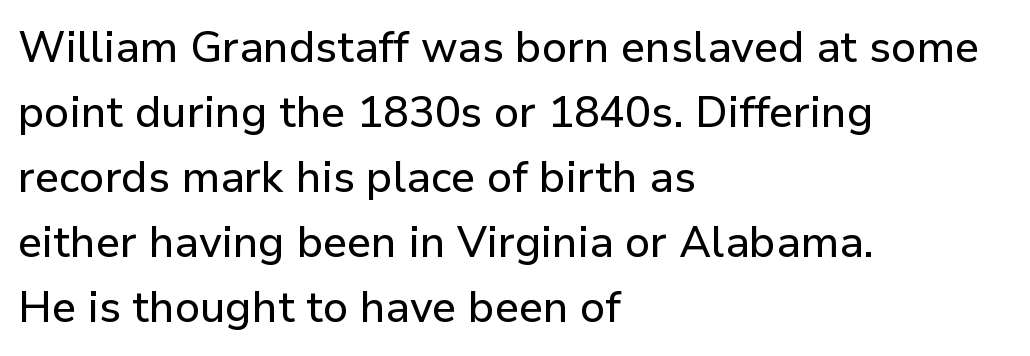
{"serif": "no", "italic": "no", "width": "normal", "stroke_contrast": "low", "x_height": "medium", "monospaced": "no", "underline": "no", "align": "left", "line_spacing": "normal", "line_spacing_ratio": 1.51, "letter_spacing": "normal", "letter_spacing_em": 0.0, "glyph_px": 43}
